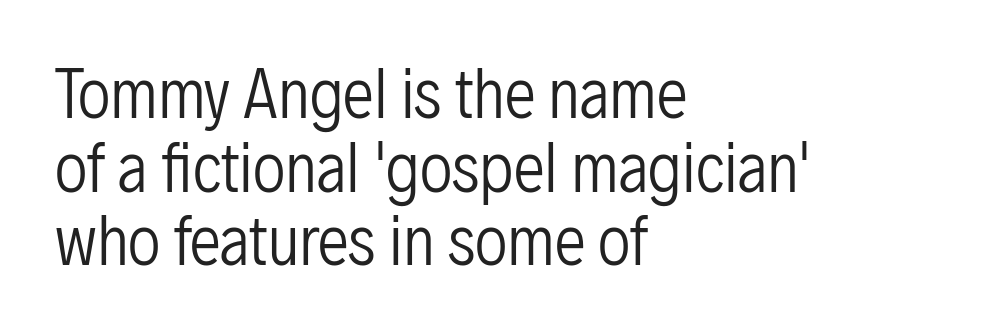
Classification — sans serif. Observe the ordinary spacing: letters are neighbours, not strangers. Notice how the passage keeps a crisp vertical edge on the left only. These glyphs show unthickened strokes, regular width or finer. Spacing verdict: proportional, widths tailored to each character.
